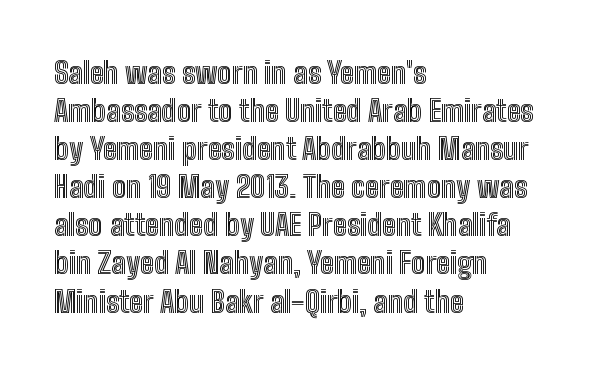
The image shows 30 px condensed type, upright; set left-aligned, normal line spacing (1.27x), normal letter spacing, not underlined; a medium x-height.
